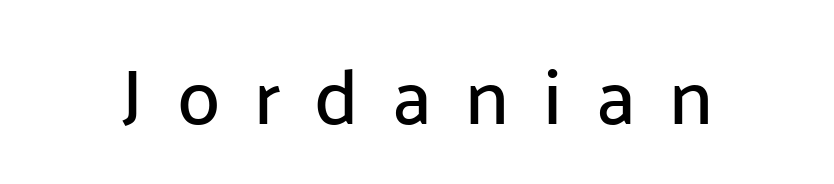
Q: Is the text italic (slanted)? A: No, it is upright.
Q: Is the typeface a serif or a sans-serif typeface? A: Sans-serif.
Q: Is the text underlined? A: No.
Q: How is the paragraph aligned? A: Centered.
Q: Is the spacing between letters normal or unusually wide? A: Unusually wide.
Q: Width (condensed, normal, or wide)? A: Normal.
Q: Stroke contrast? A: Low.
Q: x-height? A: Medium.
Q: Monospaced? A: No.
